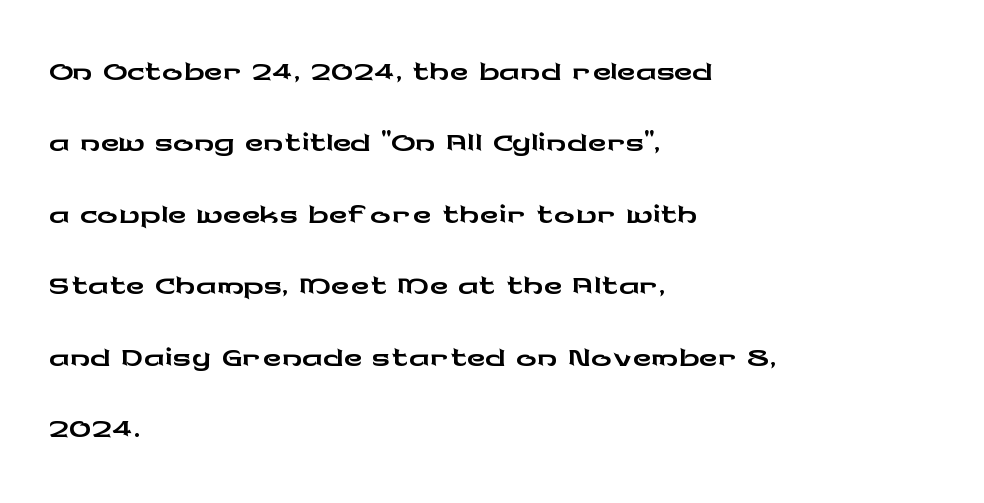
{"serif": "no", "italic": "no", "width": "wide", "stroke_contrast": "low", "x_height": "medium", "monospaced": "no", "underline": "no", "align": "left", "line_spacing": "normal", "line_spacing_ratio": 1.4, "letter_spacing": "normal", "letter_spacing_em": 0.0, "glyph_px": 51}
